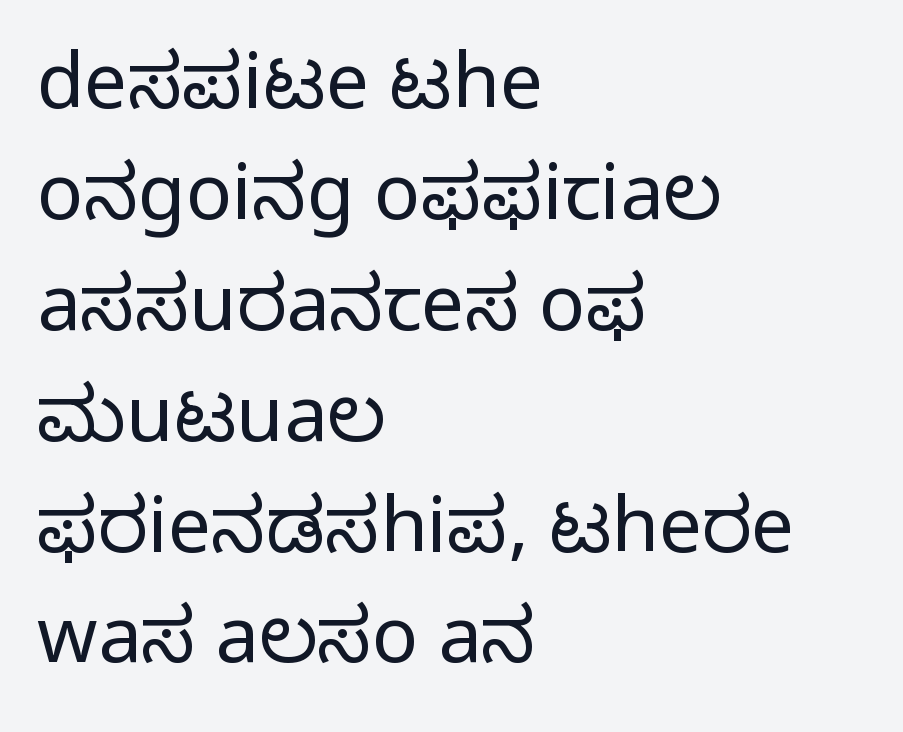
{"serif": "no", "italic": "no", "bold": "no", "weight": "regular", "width": "normal", "stroke_contrast": "low", "x_height": "medium", "monospaced": "no", "underline": "no", "align": "left", "line_spacing": "normal", "line_spacing_ratio": 1.44, "letter_spacing": "normal", "letter_spacing_em": 0.0, "glyph_px": 77}
